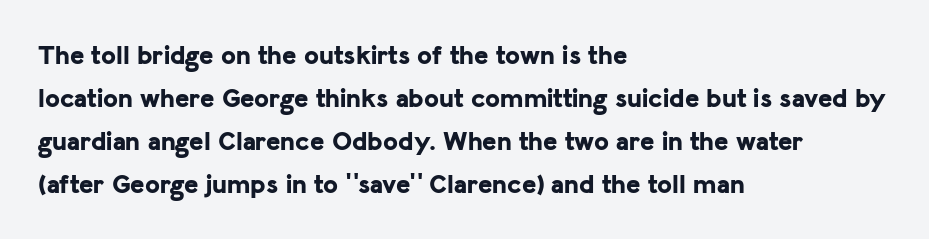
Typesetter's note: full bold, strokes at maximum text heaviness. Quick note: interline space is typical. Compared with a centered layout, this one pins lines to the left instead. Tall strokes in this sample are plumb rather than angled. The tracking reads as untouched default to a designer's eye. Has an underline been added? It has not.
